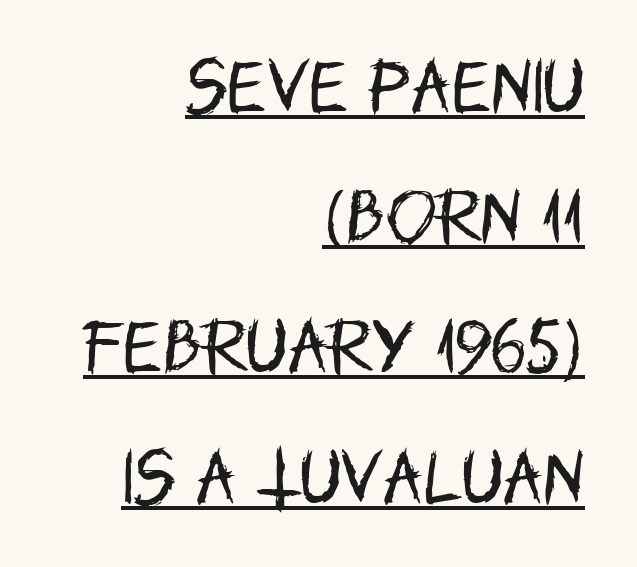
Spacing verdict: proportional, widths tailored to each character. No feet cap the strokes, marking this as sans-serif type. Characters follow at the spacing the type designer built in. You can tell it's not italic because the verticals are truly vertical.
